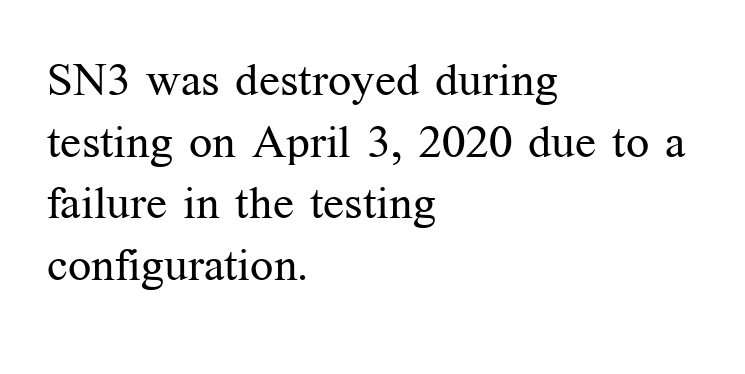
Where is the straight margin? On the left. No letter is thick-stroked: the sample isn't bold. Examine the stroke ends and you'll spot serifs. Tall strokes in this sample are plumb rather than angled. What stands out about the letter spacing? Nothing — it is the standard amount.
